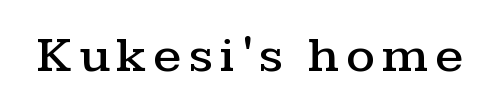
Q: Is the text italic (slanted)? A: No, it is upright.
Q: Is the typeface a serif or a sans-serif typeface? A: Serif.
Q: Is the text underlined? A: No.
Q: Width (condensed, normal, or wide)? A: Wide.
Q: Stroke contrast? A: Medium.
Q: x-height? A: Medium.
Q: Monospaced? A: No.
